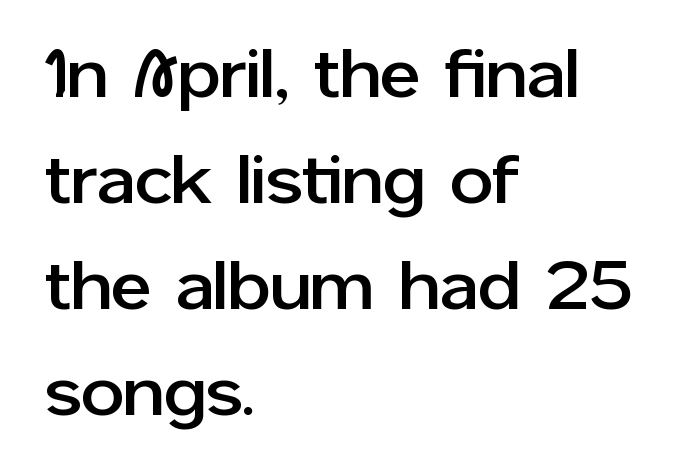
Q: Is the text italic (slanted)? A: No, it is upright.
Q: Is the typeface a serif or a sans-serif typeface? A: Sans-serif.
Q: Is the text underlined? A: No.
Q: How is the paragraph aligned? A: Left-aligned.
Q: Is the spacing between letters normal or unusually wide? A: Normal.
Q: Is the spacing between lines tight, normal or loose? A: Normal.
Q: Width (condensed, normal, or wide)? A: Normal.
Q: Stroke contrast? A: Low.
Q: x-height? A: Medium.
Q: Monospaced? A: No.
